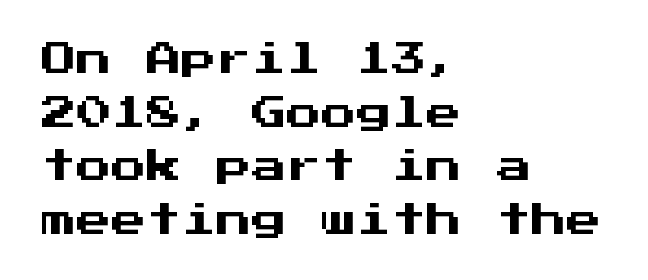
The image shows 35 px sans-serif type, upright, monospaced; set left-aligned, normal line spacing (1.53x), normal letter spacing, not underlined; medium stroke contrast and a medium x-height.
